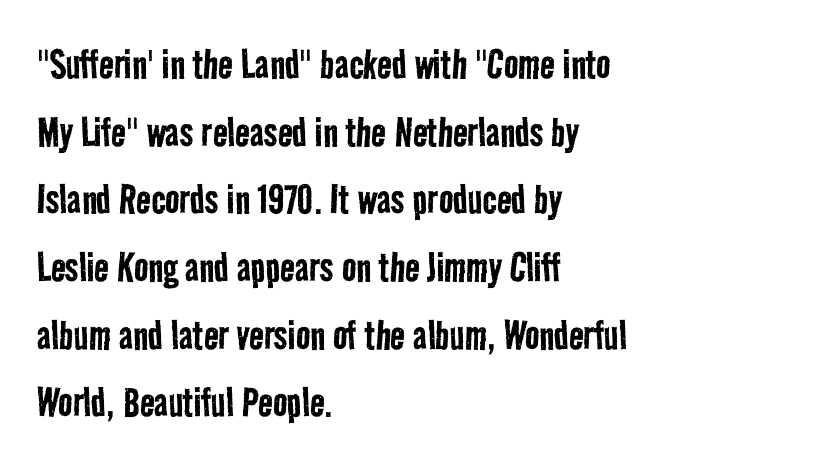
{"serif": "no", "bold": "no", "weight": "regular", "width": "condensed", "stroke_contrast": "low", "x_height": "medium", "monospaced": "no", "underline": "no", "align": "left", "line_spacing": "normal", "line_spacing_ratio": 1.41, "letter_spacing": "normal", "letter_spacing_em": 0.0, "glyph_px": 48}
